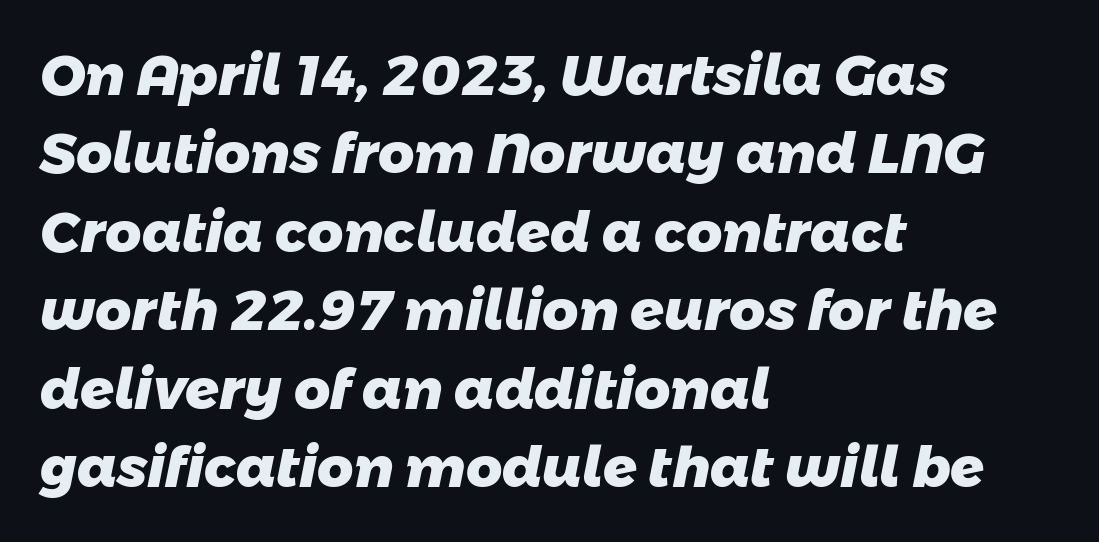
{"serif": "no", "bold": "yes", "weight": "heavy", "width": "normal", "stroke_contrast": "low", "x_height": "medium", "monospaced": "no", "underline": "no", "align": "left", "line_spacing": "normal", "line_spacing_ratio": 1.4, "letter_spacing": "normal", "letter_spacing_em": 0.0, "glyph_px": 56}
